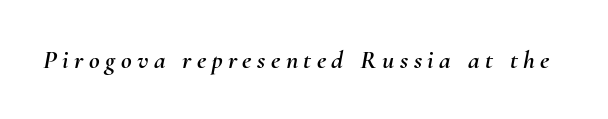
Quick note: italic. The space beneath each line is pristine and unruled. Does extra space separate the letters? Yes, quite a lot of it.
